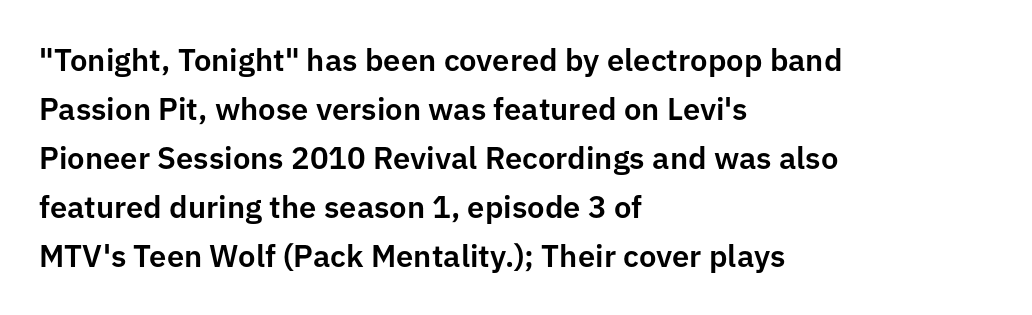
{"serif": "no", "italic": "no", "width": "normal", "stroke_contrast": "low", "x_height": "medium", "monospaced": "no", "underline": "no", "align": "left", "line_spacing": "normal", "line_spacing_ratio": 1.58, "letter_spacing": "normal", "letter_spacing_em": 0.0, "glyph_px": 31}
